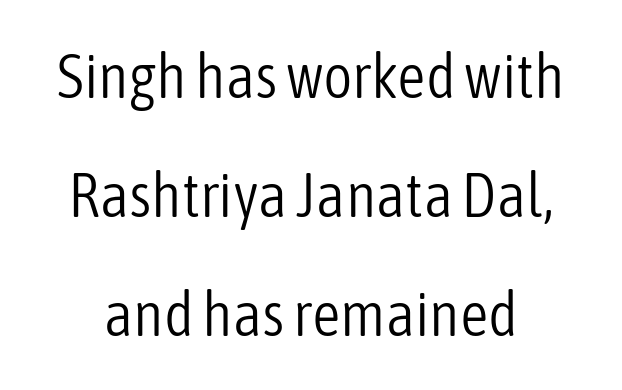
Every stem runs plumb, perpendicular to the baseline. Bold? No — there's no thickening of the strokes. Proportional: the letters do not fall into vertical columns. Compared with typical body copy, the letter spacing here is the same.
